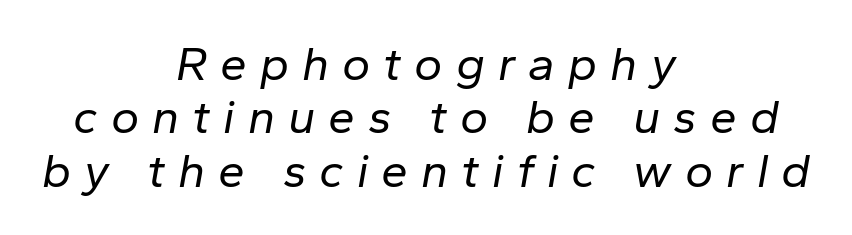
Any mark beneath the type? The region is blank. Leading: reduced. Typeset on center — no edge is straight. A typesetter would call this proportional, since set widths differ per character. Does extra space separate the letters? Yes, quite a lot of it. This is oblique type, the kind used for emphasis or titles.
